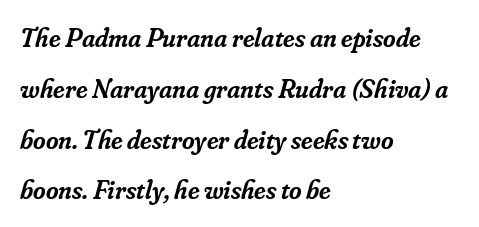
The image shows 27 px text type, italic (leaning right); set left-aligned, line spacing 1.88x, normal letter spacing, not underlined.
